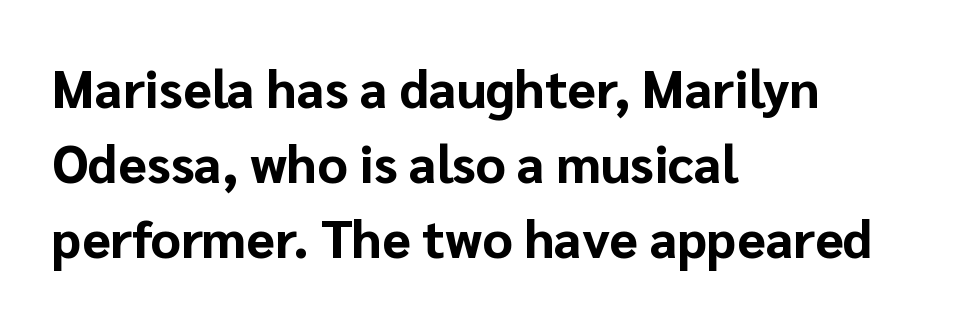
Q: Is the text bold? A: Yes.
Q: Is the text italic (slanted)? A: No, it is upright.
Q: Is the typeface a serif or a sans-serif typeface? A: Sans-serif.
Q: Is the text underlined? A: No.
Q: How is the paragraph aligned? A: Left-aligned.
Q: Is the spacing between letters normal or unusually wide? A: Normal.
Q: Is the spacing between lines tight, normal or loose? A: Normal.
Q: Width (condensed, normal, or wide)? A: Normal.
Q: Stroke contrast? A: Low.
Q: x-height? A: Medium.
Q: Monospaced? A: No.
